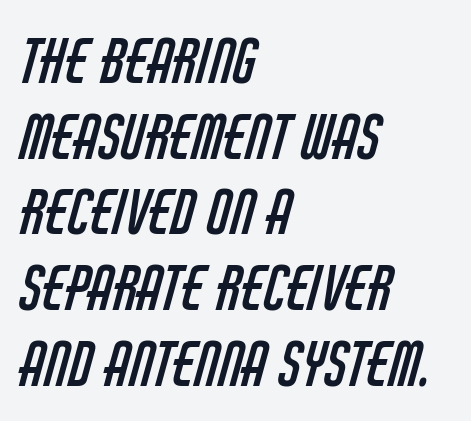
The image shows 61 px regular-weight, condensed sans-serif type; set left-aligned, line spacing 1.24x, normal letter spacing, not underlined; low stroke contrast and a large x-height.
